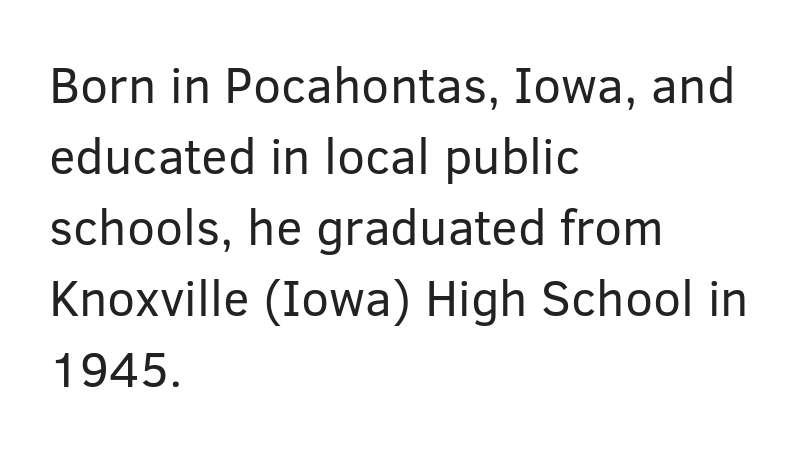
{"serif": "no", "italic": "no", "bold": "no", "weight": "regular", "width": "normal", "stroke_contrast": "low", "x_height": "medium", "monospaced": "no", "underline": "no", "align": "left", "line_spacing": "normal", "line_spacing_ratio": 1.42, "letter_spacing": "normal", "letter_spacing_em": 0.0, "glyph_px": 50}
